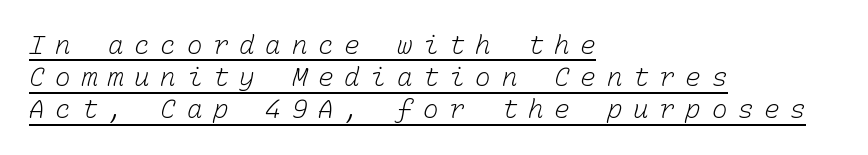
Q: Is the text bold? A: No.
Q: Is the text underlined? A: Yes.
Q: How is the paragraph aligned? A: Left-aligned.
Q: Is the spacing between letters normal or unusually wide? A: Unusually wide.
